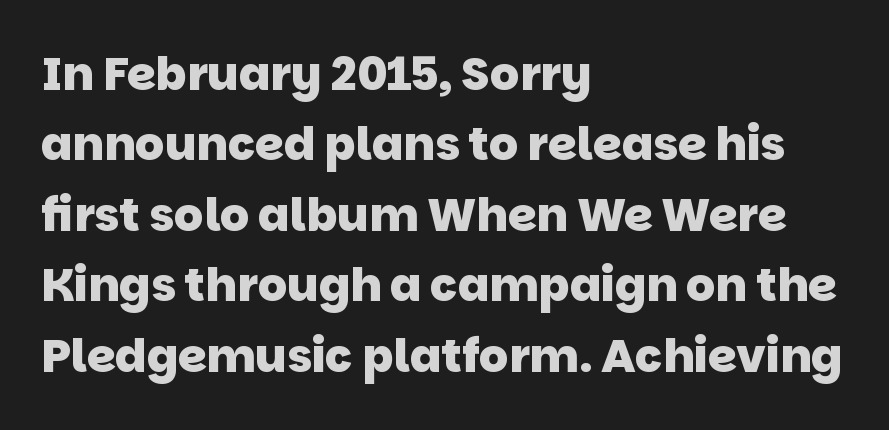
{"serif": "no", "bold": "yes", "weight": "heavy", "width": "normal", "stroke_contrast": "low", "x_height": "large", "monospaced": "no", "underline": "no", "align": "left", "line_spacing": "normal", "line_spacing_ratio": 1.53, "letter_spacing": "normal", "letter_spacing_em": 0.0, "glyph_px": 46}
